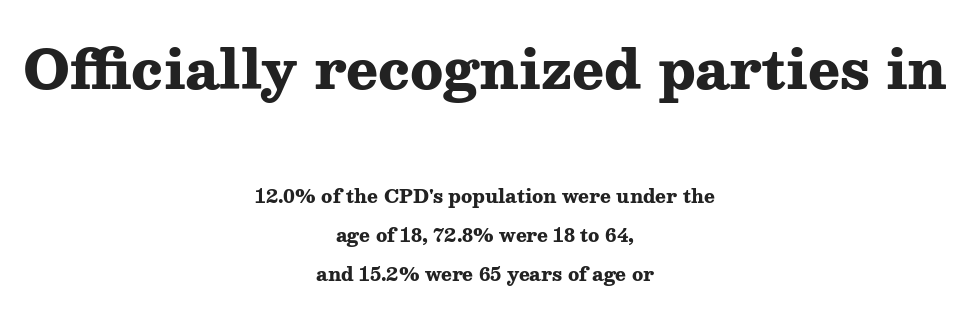
{"serif": "yes", "italic": "no", "bold": "yes", "weight": "heavy", "width": "wide", "stroke_contrast": "medium", "x_height": "medium", "monospaced": "no", "underline": "no", "align": "center", "line_spacing": "loose", "line_spacing_ratio": 2.18, "letter_spacing": "normal", "letter_spacing_em": 0.0, "larger_block": "first", "size_ratio": 2.94, "glyph_px": 53}
